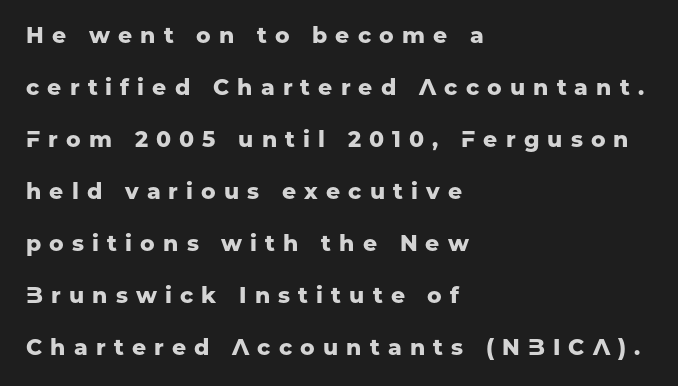
This rendering features lettering with no underline. A typesetter would call this heavily tracked-out type. Ascenders rise straight up at ninety degrees. The font is running at its bold setting.
